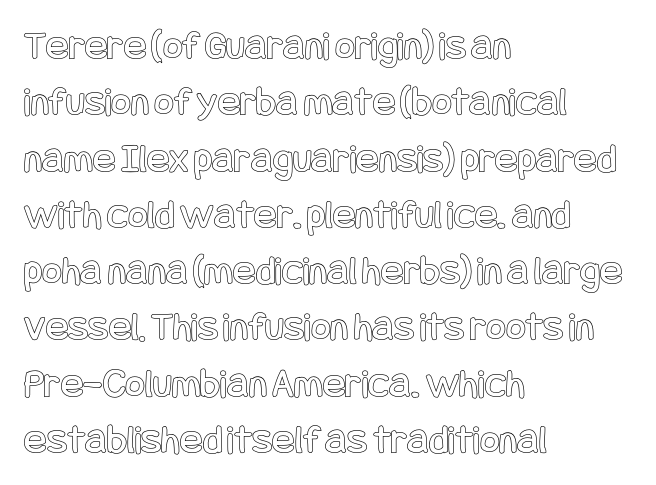
Q: Is the text italic (slanted)? A: No, it is upright.
Q: Is the text underlined? A: No.
Q: How is the paragraph aligned? A: Left-aligned.
Q: Is the spacing between letters normal or unusually wide? A: Normal.
Q: Is the spacing between lines tight, normal or loose? A: Normal.
Q: Width (condensed, normal, or wide)? A: Condensed.
Q: x-height? A: Large.
